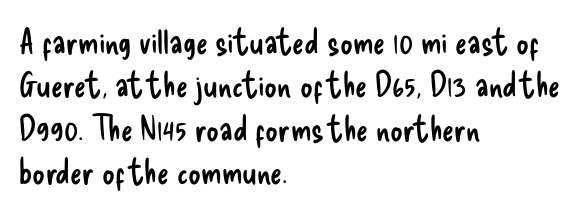
The image shows 35 px regular-weight, condensed sans-serif type, upright; set left-aligned, line spacing 1.24x, normal letter spacing, not underlined; low stroke contrast and a small x-height.
